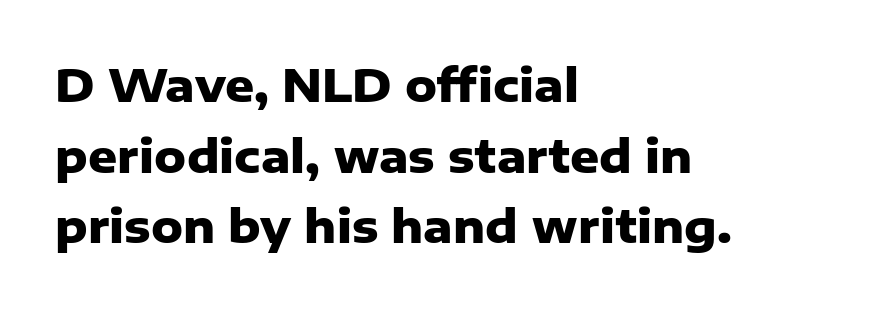
{"serif": "no", "italic": "no", "bold": "yes", "weight": "heavy", "width": "normal", "stroke_contrast": "low", "x_height": "medium", "monospaced": "no", "underline": "no", "align": "left", "line_spacing": "normal", "line_spacing_ratio": 1.57, "letter_spacing": "normal", "letter_spacing_em": 0.0, "glyph_px": 45}
